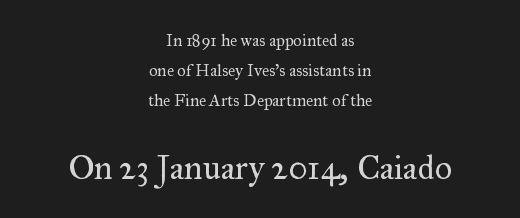
{"serif": "yes", "italic": "no", "bold": "no", "weight": "regular", "width": "normal", "stroke_contrast": "medium", "x_height": "small", "monospaced": "no", "underline": "no", "align": "center", "line_spacing_ratio": 1.76, "letter_spacing": "normal", "letter_spacing_em": 0.0, "larger_block": "second", "size_ratio": 2.0, "glyph_px": 34}
